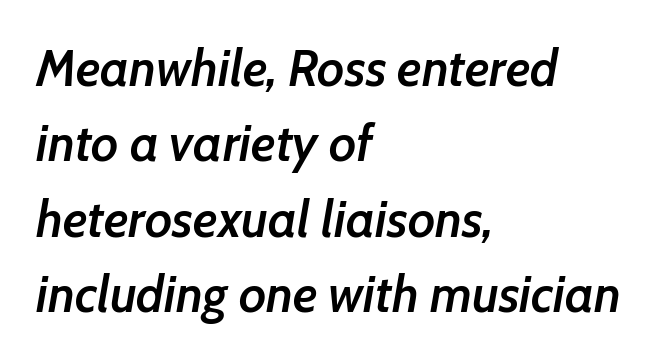
The image shows 51 px semibold type, italic (leaning right); set left-aligned, normal line spacing (1.48x), normal letter spacing, not underlined; low stroke contrast and a medium x-height.
